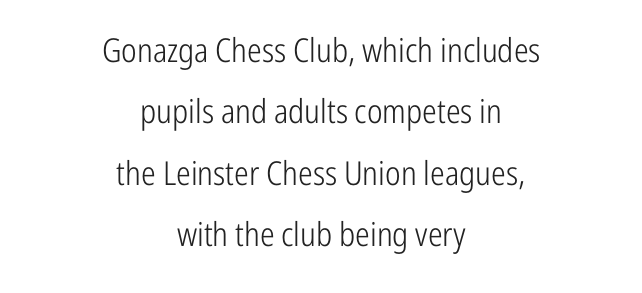
The image shows 33 px light, condensed sans-serif type, upright; set centered, line spacing 1.86x, normal letter spacing, not underlined; low stroke contrast and a medium x-height.
